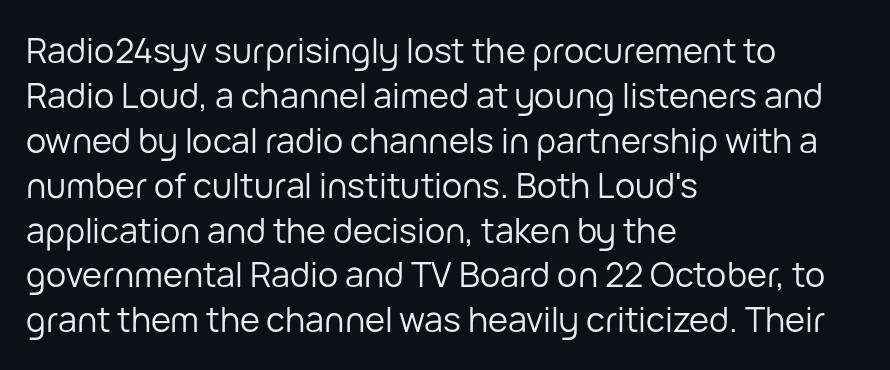
Q: Is the text bold? A: No.
Q: Is the text italic (slanted)? A: No, it is upright.
Q: Is the typeface a serif or a sans-serif typeface? A: Sans-serif.
Q: Is the text underlined? A: No.
Q: How is the paragraph aligned? A: Left-aligned.
Q: Is the spacing between letters normal or unusually wide? A: Normal.
Q: Is the spacing between lines tight, normal or loose? A: Normal.
Q: Width (condensed, normal, or wide)? A: Normal.
Q: Stroke contrast? A: Low.
Q: x-height? A: Medium.
Q: Monospaced? A: No.
